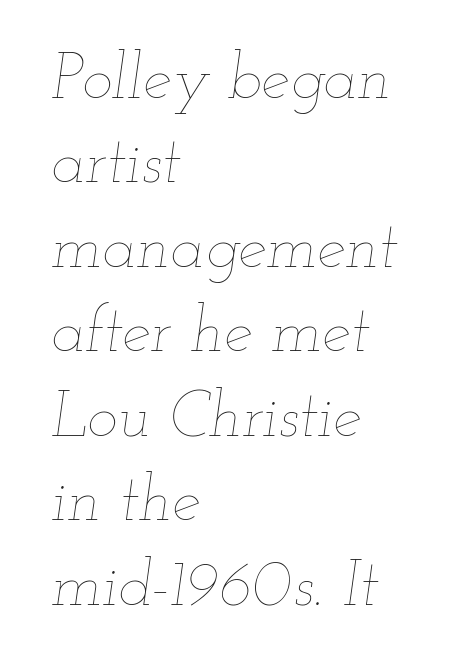
The image shows 64 px thin, wide type, italic (leaning right); set left-aligned, normal line spacing (1.32x), normal letter spacing, not underlined; low stroke contrast and a small x-height.
